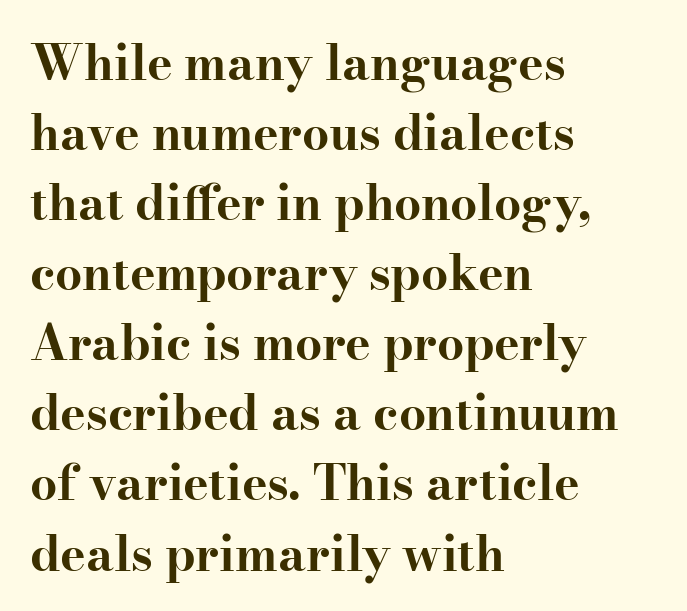
The image shows 48 px bold, wide serif type, upright; set left-aligned, normal line spacing (1.46x), normal letter spacing, not underlined; high stroke contrast and a small x-height.
